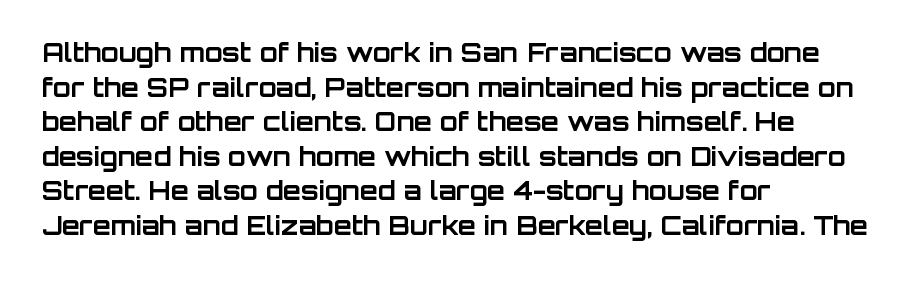
{"italic": "no", "bold": "yes", "underline": "no", "align": "left", "line_spacing": "normal", "line_spacing_ratio": 1.33, "letter_spacing": "normal", "letter_spacing_em": 0.0, "glyph_px": 26}
